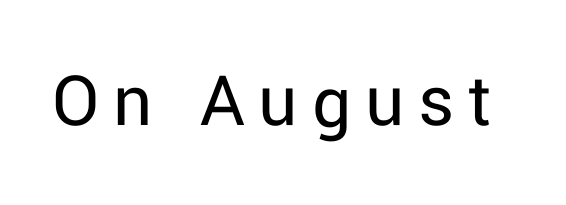
{"serif": "no", "italic": "no", "bold": "no", "weight": "regular", "width": "normal", "stroke_contrast": "low", "x_height": "medium", "monospaced": "no", "underline": "no", "glyph_px": 77}
